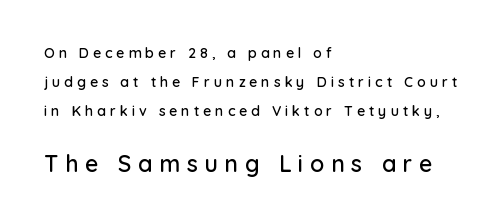
Visually the block forms a straight wall on the left and a jagged coastline on the right. Two sizes are in play, and the larger belongs to the second block. These lines stand farther apart than default settings would place them. The font's upright variant was chosen for this text. The letterforms stand isolated, each surrounded by extra space. Lines of text with bare space underneath.
